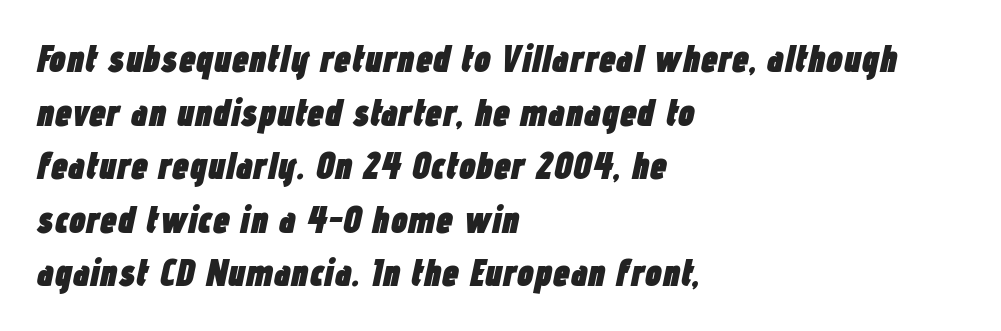
Q: Is the text bold? A: Yes.
Q: Is the text italic (slanted)? A: Yes, it leans right by about 12 degrees.
Q: Is the text underlined? A: No.
Q: How is the paragraph aligned? A: Left-aligned.
Q: Is the spacing between letters normal or unusually wide? A: Normal.
Q: Is the spacing between lines tight, normal or loose? A: Normal.
Q: Width (condensed, normal, or wide)? A: Condensed.
Q: Stroke contrast? A: Low.
Q: x-height? A: Medium.
Q: Monospaced? A: No.
